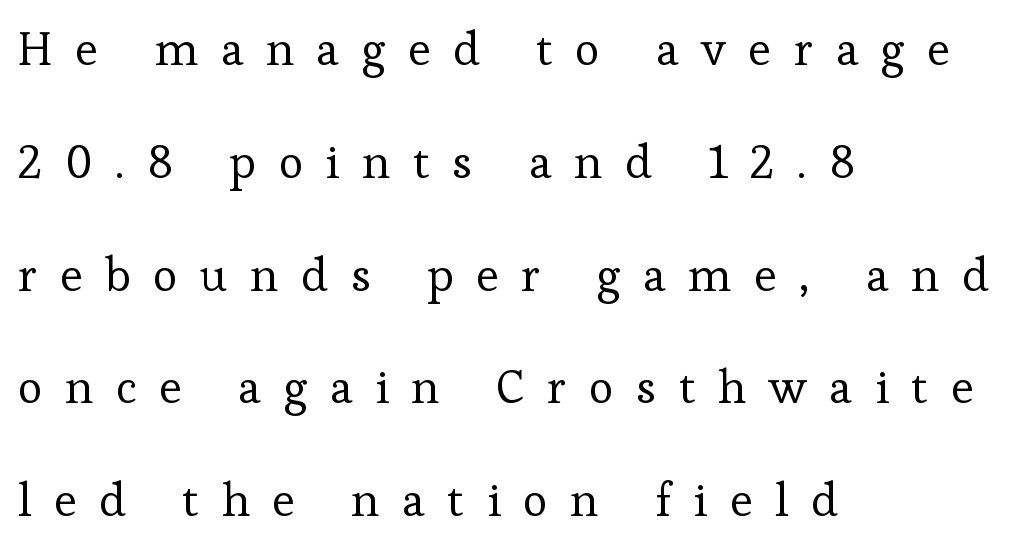
Q: Is the text bold? A: No.
Q: Is the text italic (slanted)? A: No, it is upright.
Q: Is the typeface a serif or a sans-serif typeface? A: Serif.
Q: Is the text underlined? A: No.
Q: How is the paragraph aligned? A: Left-aligned.
Q: Is the spacing between letters normal or unusually wide? A: Unusually wide.
Q: Is the spacing between lines tight, normal or loose? A: Loose.
Q: Width (condensed, normal, or wide)? A: Normal.
Q: Stroke contrast? A: Low.
Q: x-height? A: Medium.
Q: Monospaced? A: No.
